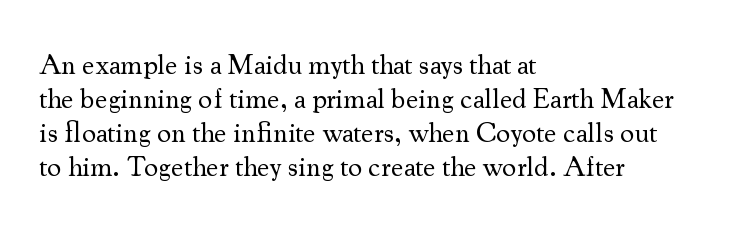
{"serif": "yes", "italic": "no", "bold": "no", "weight": "regular", "width": "normal", "stroke_contrast": "medium", "x_height": "small", "monospaced": "no", "underline": "no", "align": "left", "line_spacing_ratio": 1.21, "letter_spacing": "normal", "letter_spacing_em": 0.0, "glyph_px": 28}
